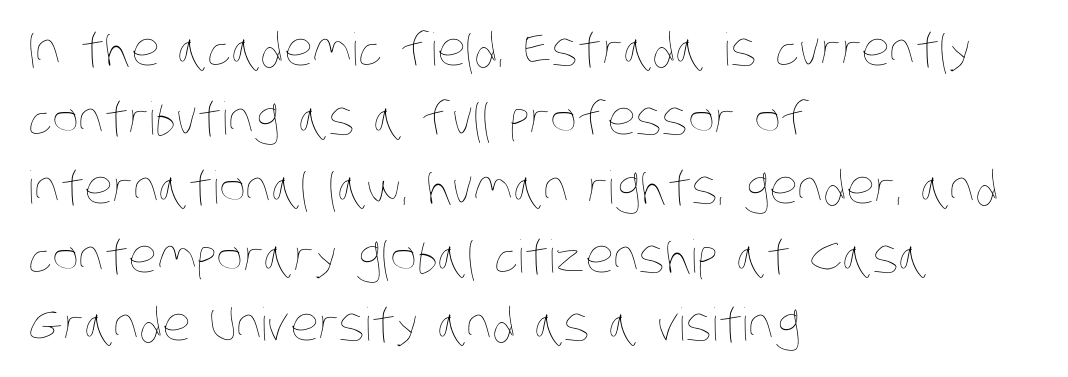
Bold? No — there's no thickening of the strokes. Inter-character spacing is left at the font's built-in metrics. This sample is left-justified, so line endings fall wherever the words run out. Each letter keeps its own natural width here, so spacing adapts to shape. The area under the type is left untouched. Vertical spacing — default.
